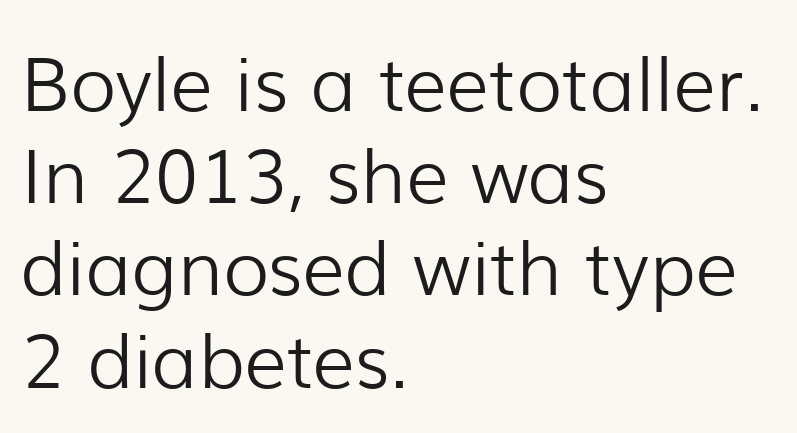
The image shows 75 px light sans-serif type, upright; set left-aligned, line spacing 1.23x, normal letter spacing, not underlined; low stroke contrast and a medium x-height.
